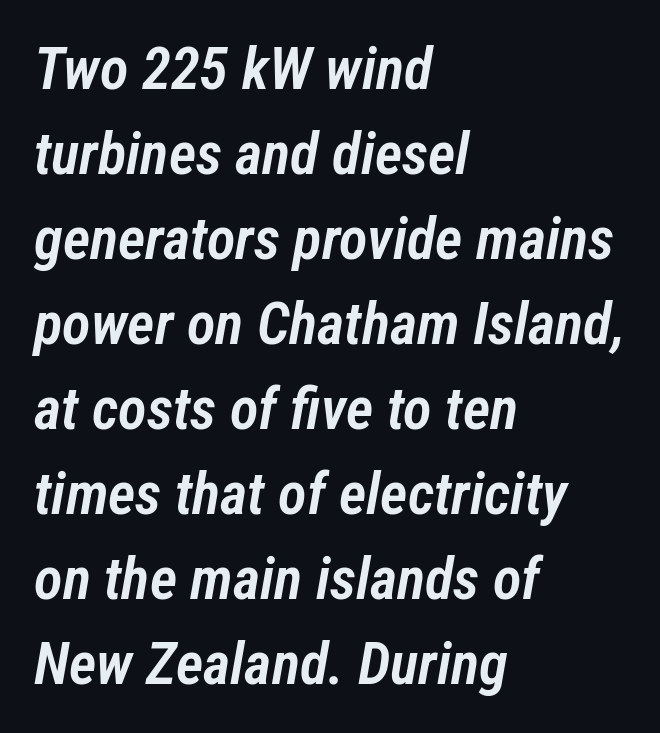
Q: Is the text bold? A: Semi-bold.
Q: Is the text italic (slanted)? A: Yes, it leans right by about 12 degrees.
Q: Is the text underlined? A: No.
Q: How is the paragraph aligned? A: Left-aligned.
Q: Is the spacing between letters normal or unusually wide? A: Normal.
Q: Is the spacing between lines tight, normal or loose? A: Normal.
Q: Width (condensed, normal, or wide)? A: Condensed.
Q: Stroke contrast? A: Low.
Q: x-height? A: Medium.
Q: Monospaced? A: No.
